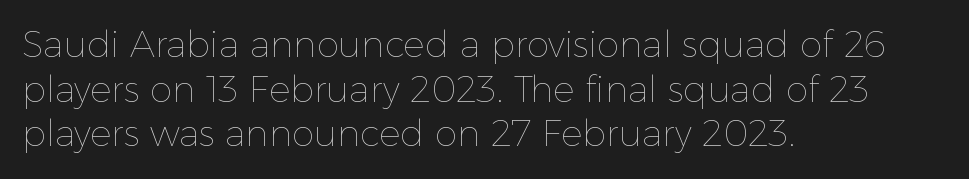
The image shows 36 px thin type, upright; set left-aligned, line spacing 1.24x, normal letter spacing, not underlined; a medium x-height.
